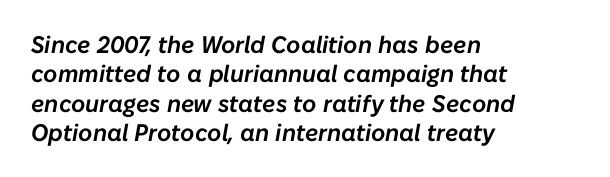
{"italic": "yes", "lean": "right", "slant_degrees": 10, "underline": "no", "align": "left", "line_spacing_ratio": 1.22, "letter_spacing": "normal", "letter_spacing_em": 0.0, "glyph_px": 24}
